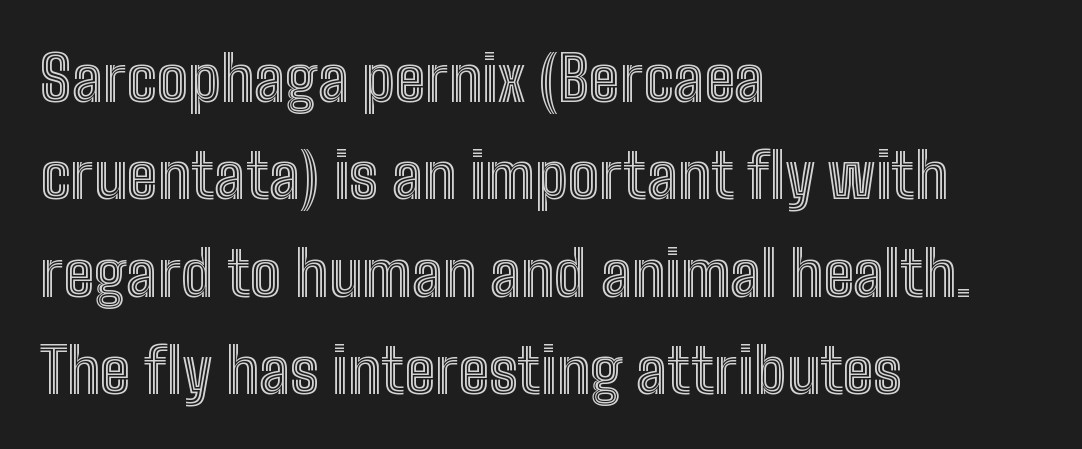
Q: Is the text italic (slanted)? A: No, it is upright.
Q: Is the text underlined? A: No.
Q: How is the paragraph aligned? A: Left-aligned.
Q: Is the spacing between letters normal or unusually wide? A: Normal.
Q: Is the spacing between lines tight, normal or loose? A: Normal.
Q: Width (condensed, normal, or wide)? A: Condensed.
Q: x-height? A: Medium.
Q: Monospaced? A: No.
